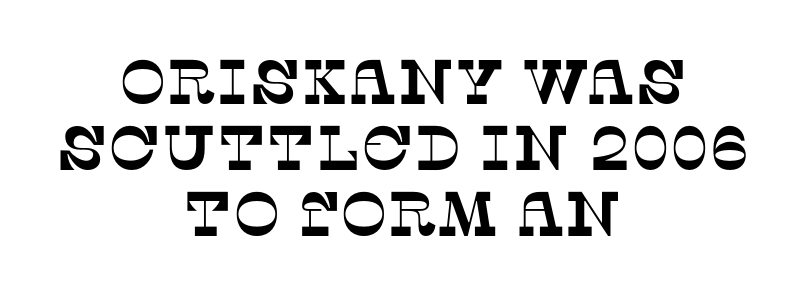
{"serif": "yes", "width": "normal", "stroke_contrast": "low", "x_height": "large", "monospaced": "no", "underline": "no", "align": "center", "line_spacing": "tight", "line_spacing_ratio": 1.05, "letter_spacing": "normal", "letter_spacing_em": 0.0, "glyph_px": 63}
